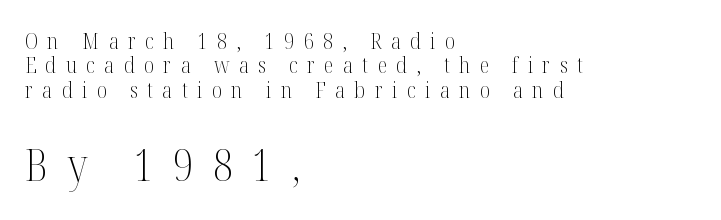
The image shows 44 px light, condensed serif type, upright; set left-aligned, tight line spacing (1.11x), unusually wide letter spacing (+0.43 em), not underlined; the second (bottom) block is 2.0x larger; medium stroke contrast and a medium x-height.
